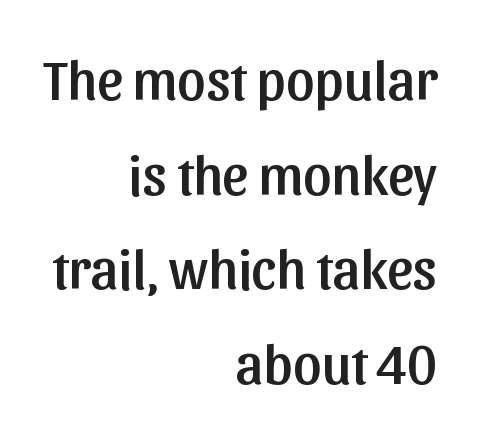
{"serif": "no", "italic": "no", "width": "normal", "stroke_contrast": "low", "x_height": "medium", "monospaced": "no", "underline": "no", "align": "right", "line_spacing": "normal", "line_spacing_ratio": 1.69, "letter_spacing": "normal", "letter_spacing_em": 0.0, "glyph_px": 56}
